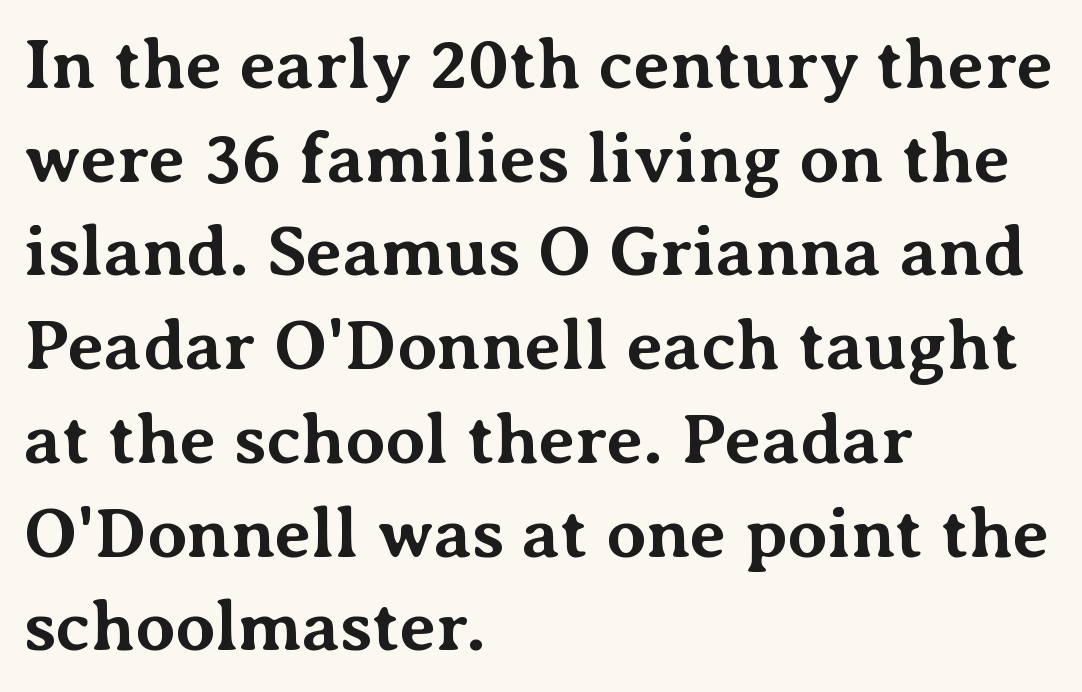
Q: Is the text bold? A: Yes.
Q: Is the text italic (slanted)? A: No, it is upright.
Q: Is the typeface a serif or a sans-serif typeface? A: Serif.
Q: Is the text underlined? A: No.
Q: How is the paragraph aligned? A: Left-aligned.
Q: Is the spacing between letters normal or unusually wide? A: Normal.
Q: Is the spacing between lines tight, normal or loose? A: Normal.
Q: Width (condensed, normal, or wide)? A: Normal.
Q: Stroke contrast? A: Medium.
Q: x-height? A: Medium.
Q: Monospaced? A: No.
